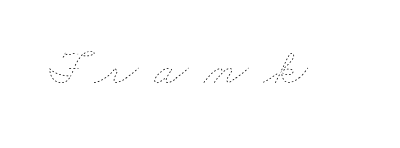
{"bold": "no", "weight": "thin", "width": "wide", "stroke_contrast": "low", "x_height": "small", "monospaced": "no", "underline": "no", "letter_spacing": "wide", "letter_spacing_em": 0.3, "glyph_px": 51}
